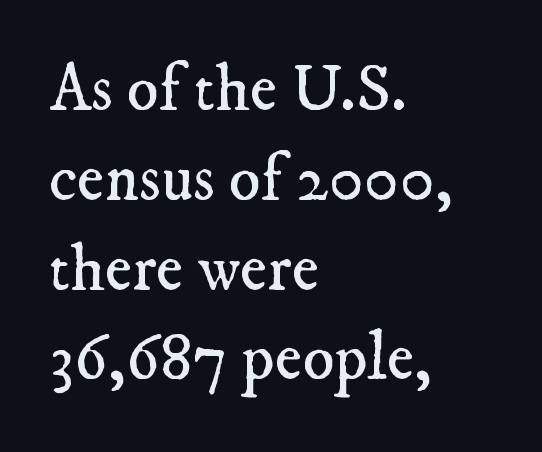
Q: Is the text bold? A: No.
Q: Is the typeface a serif or a sans-serif typeface? A: Serif.
Q: Is the text underlined? A: No.
Q: How is the paragraph aligned? A: Left-aligned.
Q: Is the spacing between letters normal or unusually wide? A: Normal.
Q: Is the spacing between lines tight, normal or loose? A: Normal.
Q: Width (condensed, normal, or wide)? A: Normal.
Q: Stroke contrast? A: Low.
Q: x-height? A: Small.
Q: Monospaced? A: No.
